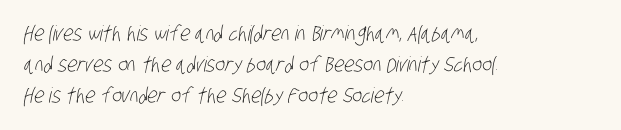
Q: Is the text bold? A: No.
Q: Is the text underlined? A: No.
Q: How is the paragraph aligned? A: Left-aligned.
Q: Is the spacing between letters normal or unusually wide? A: Normal.
Q: Is the spacing between lines tight, normal or loose? A: Normal.
